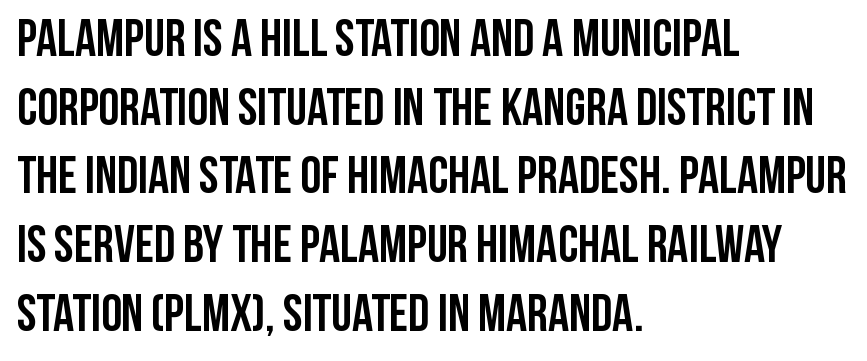
{"serif": "no", "italic": "no", "bold": "yes", "weight": "semibold", "width": "condensed", "stroke_contrast": "low", "x_height": "large", "monospaced": "no", "underline": "no", "align": "left", "line_spacing": "normal", "line_spacing_ratio": 1.32, "letter_spacing": "normal", "letter_spacing_em": 0.0, "glyph_px": 52}
